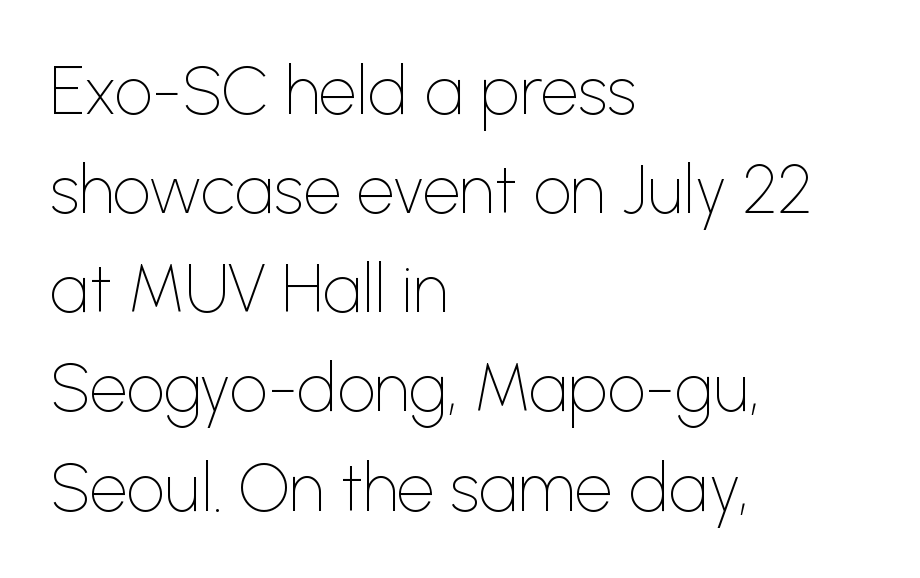
{"serif": "no", "italic": "no", "bold": "no", "weight": "thin", "width": "normal", "stroke_contrast": "low", "x_height": "medium", "monospaced": "no", "underline": "no", "align": "left", "line_spacing": "normal", "line_spacing_ratio": 1.48, "letter_spacing": "normal", "letter_spacing_em": 0.0, "glyph_px": 67}
